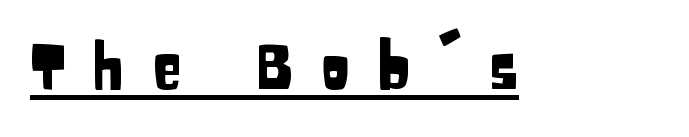
Q: Is the text italic (slanted)? A: No, it is upright.
Q: Is the typeface a serif or a sans-serif typeface? A: Sans-serif.
Q: Is the text underlined? A: Yes.
Q: Is the spacing between letters normal or unusually wide? A: Unusually wide.
Q: Width (condensed, normal, or wide)? A: Condensed.
Q: Stroke contrast? A: Low.
Q: x-height? A: Large.
Q: Monospaced? A: No.
